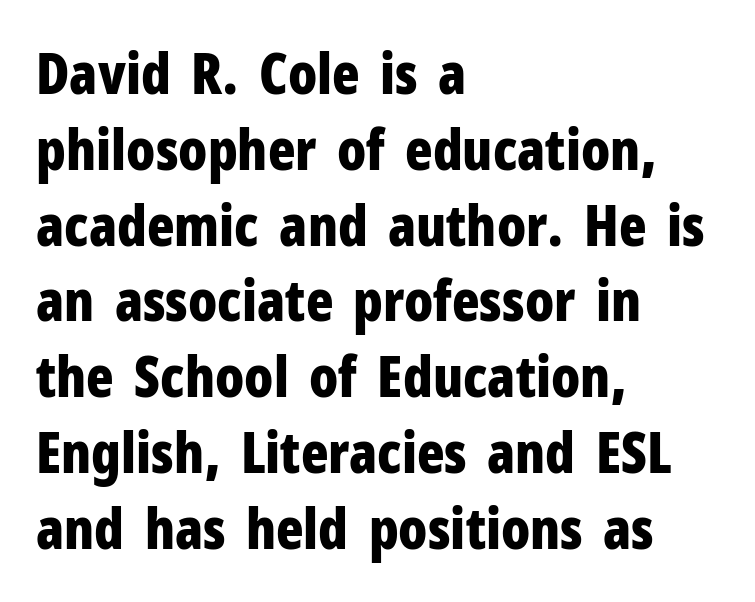
Q: Is the text bold? A: Yes.
Q: Is the text italic (slanted)? A: No, it is upright.
Q: Is the typeface a serif or a sans-serif typeface? A: Sans-serif.
Q: Is the text underlined? A: No.
Q: How is the paragraph aligned? A: Left-aligned.
Q: Is the spacing between letters normal or unusually wide? A: Normal.
Q: Is the spacing between lines tight, normal or loose? A: Normal.
Q: Width (condensed, normal, or wide)? A: Condensed.
Q: Stroke contrast? A: Low.
Q: x-height? A: Medium.
Q: Monospaced? A: No.
